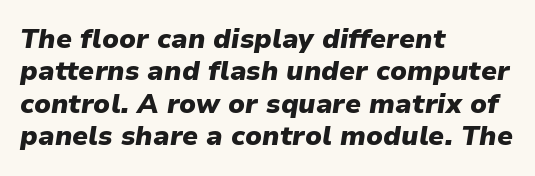
Q: Is the text bold? A: Yes.
Q: Is the text italic (slanted)? A: Yes, it leans right by about 9 degrees.
Q: Is the text underlined? A: No.
Q: How is the paragraph aligned? A: Left-aligned.
Q: Is the spacing between letters normal or unusually wide? A: Normal.
